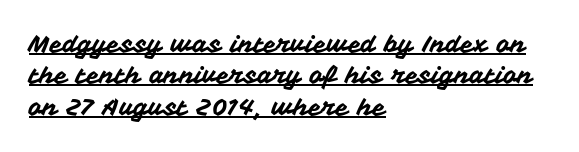
Which margin do the lines hug? The left one — the right edge is uneven. The horizontal fit of the characters is conventional and even. This is underlined copy, the kind a proofreader might mark for attention.
